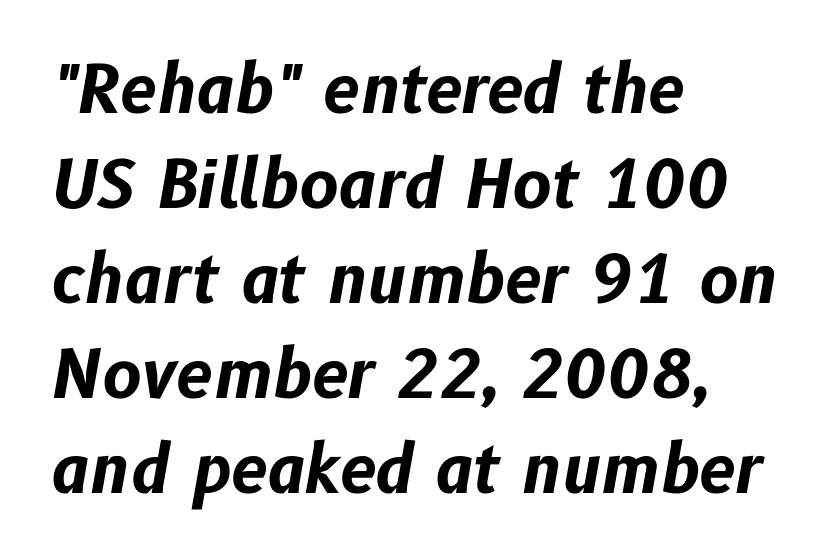
Q: Is the text bold? A: Yes.
Q: Is the text italic (slanted)? A: Yes, it leans right by about 10 degrees.
Q: Is the text underlined? A: No.
Q: How is the paragraph aligned? A: Left-aligned.
Q: Is the spacing between letters normal or unusually wide? A: Normal.
Q: Is the spacing between lines tight, normal or loose? A: Normal.
Q: Width (condensed, normal, or wide)? A: Normal.
Q: Stroke contrast? A: Low.
Q: x-height? A: Medium.
Q: Monospaced? A: No.
